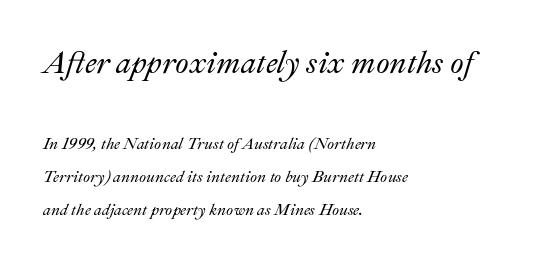
The image shows 31 px text type, italic (leaning right); set left-aligned, loose line spacing (2.09x), normal letter spacing, not underlined; the first (top) block is 1.94x larger; medium stroke contrast and a small x-height.
